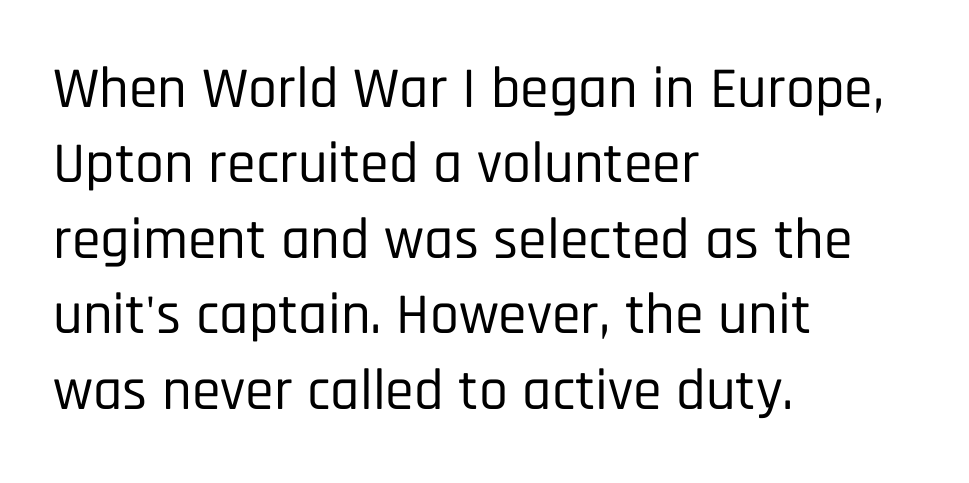
Q: Is the text italic (slanted)? A: No, it is upright.
Q: Is the typeface a serif or a sans-serif typeface? A: Sans-serif.
Q: Is the text underlined? A: No.
Q: How is the paragraph aligned? A: Left-aligned.
Q: Is the spacing between letters normal or unusually wide? A: Normal.
Q: Is the spacing between lines tight, normal or loose? A: Normal.
Q: Width (condensed, normal, or wide)? A: Condensed.
Q: Stroke contrast? A: Low.
Q: x-height? A: Large.
Q: Monospaced? A: No.
